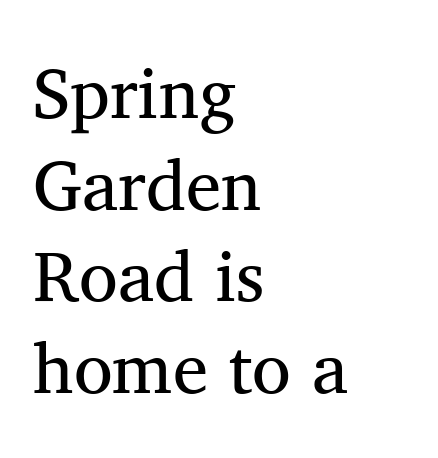
{"serif": "yes", "italic": "no", "bold": "no", "weight": "regular", "width": "normal", "stroke_contrast": "medium", "x_height": "medium", "monospaced": "no", "underline": "no", "align": "left", "line_spacing": "normal", "line_spacing_ratio": 1.29, "letter_spacing": "normal", "letter_spacing_em": 0.0, "glyph_px": 71}
